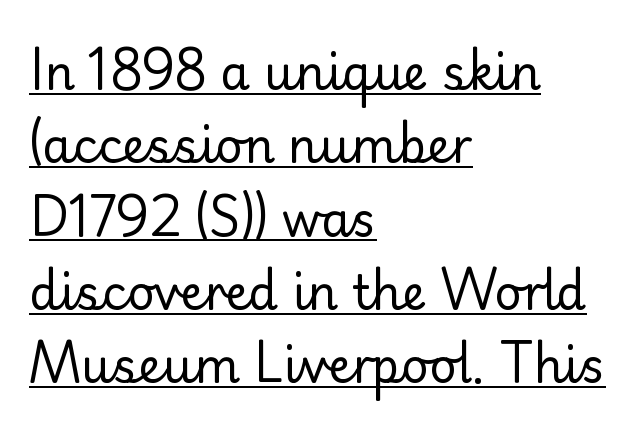
The lettering stays uniformly vertical, giving the passage a roman look. A baseline rule has been typeset under these characters. Observe the absence of serifs on each vertical stroke in this sample. This sample has the flowing, uneven cadence of proportional lettering. Inter-character spacing is left at the font's built-in metrics.
